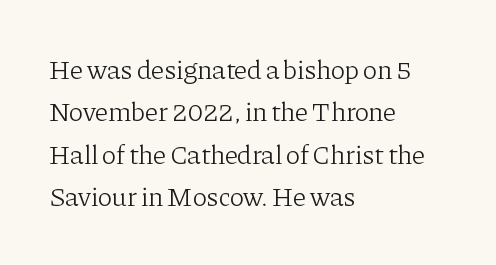
Characters follow at the spacing the type designer built in. Where is the straight margin? On the left. Weight: regular or lighter. Check the space under the baseline: it is left empty. Each new line begins a customary step beneath the previous one.
